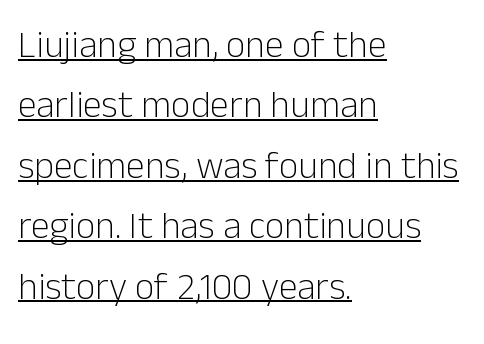
The image shows 38 px light sans-serif type, upright; set left-aligned, normal line spacing (1.59x), normal letter spacing, underlined; low stroke contrast and a medium x-height.
